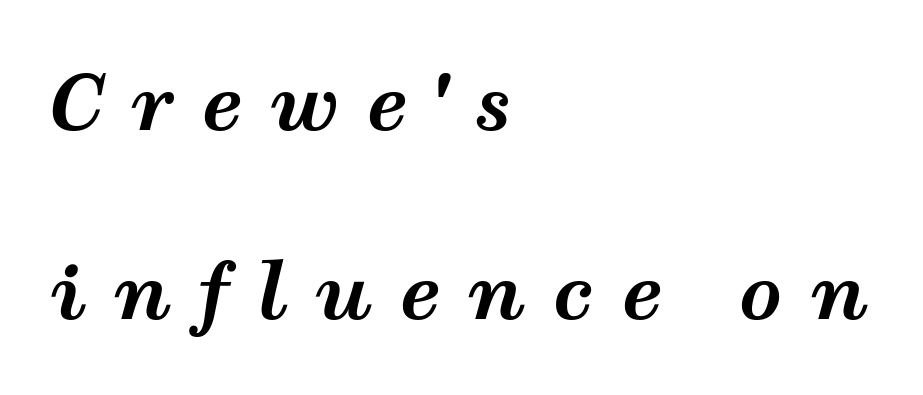
The image shows 76 px bold, wide type, italic (leaning right); set left-aligned, loose line spacing (2.49x), unusually wide letter spacing (+0.35 em), not underlined; medium stroke contrast and a medium x-height.
